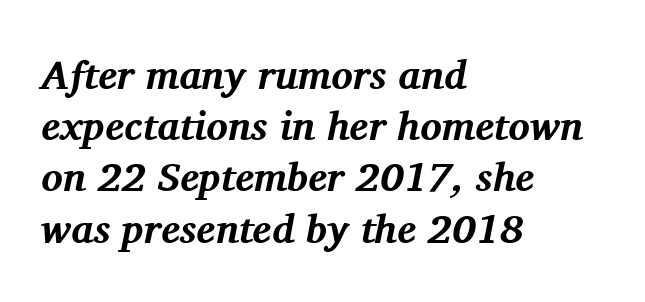
{"serif": "yes", "italic": "yes", "lean": "right", "slant_degrees": 11, "bold": "yes", "weight": "bold", "width": "normal", "stroke_contrast": "medium", "x_height": "medium", "monospaced": "no", "underline": "no", "align": "left", "line_spacing": "normal", "line_spacing_ratio": 1.28, "letter_spacing": "normal", "letter_spacing_em": 0.0, "glyph_px": 40}
